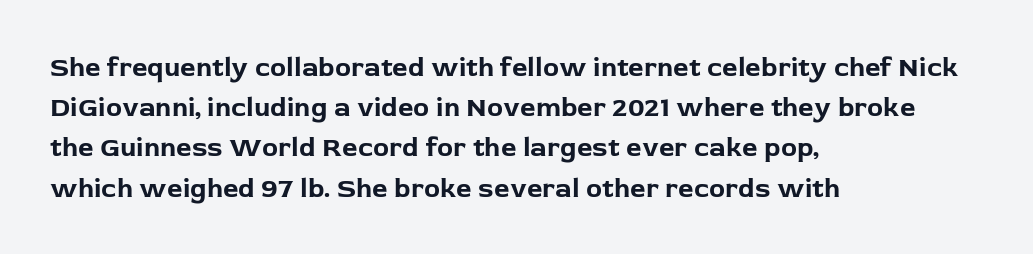
Q: Is the text bold? A: Yes.
Q: Is the text italic (slanted)? A: No, it is upright.
Q: Is the text underlined? A: No.
Q: How is the paragraph aligned? A: Left-aligned.
Q: Is the spacing between letters normal or unusually wide? A: Normal.
Q: Is the spacing between lines tight, normal or loose? A: Normal.
